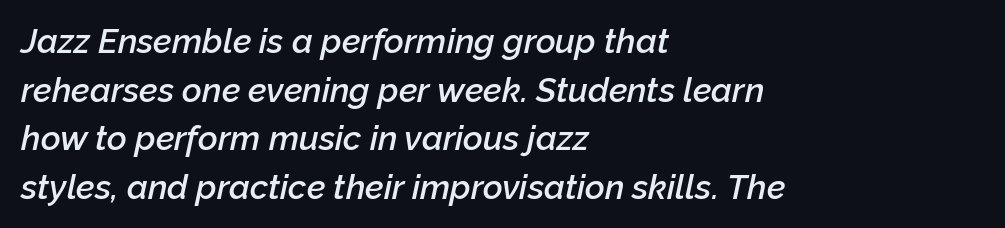
Q: Is the text bold? A: Semi-bold.
Q: Is the text italic (slanted)? A: Yes, it leans right by about 12 degrees.
Q: Is the text underlined? A: No.
Q: How is the paragraph aligned? A: Left-aligned.
Q: Is the spacing between letters normal or unusually wide? A: Normal.
Q: Is the spacing between lines tight, normal or loose? A: Normal.
Q: Width (condensed, normal, or wide)? A: Normal.
Q: Stroke contrast? A: Low.
Q: x-height? A: Medium.
Q: Monospaced? A: No.
